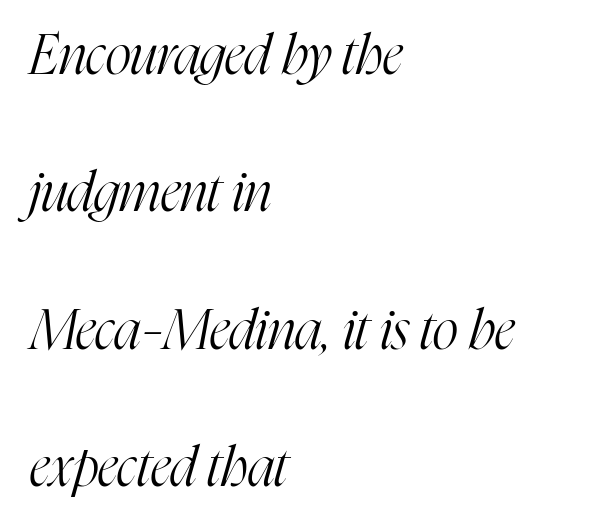
Q: Is the text bold? A: No.
Q: Is the text italic (slanted)? A: Yes, it leans right by about 16 degrees.
Q: Is the typeface a serif or a sans-serif typeface? A: Serif.
Q: Is the text underlined? A: No.
Q: How is the paragraph aligned? A: Left-aligned.
Q: Is the spacing between letters normal or unusually wide? A: Normal.
Q: Is the spacing between lines tight, normal or loose? A: Loose.
Q: Width (condensed, normal, or wide)? A: Condensed.
Q: Stroke contrast? A: High.
Q: x-height? A: Medium.
Q: Monospaced? A: No.
